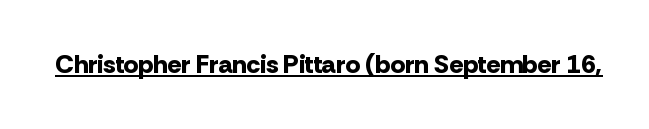
The image shows 26 px bold type, upright; set normal letter spacing, underlined.
